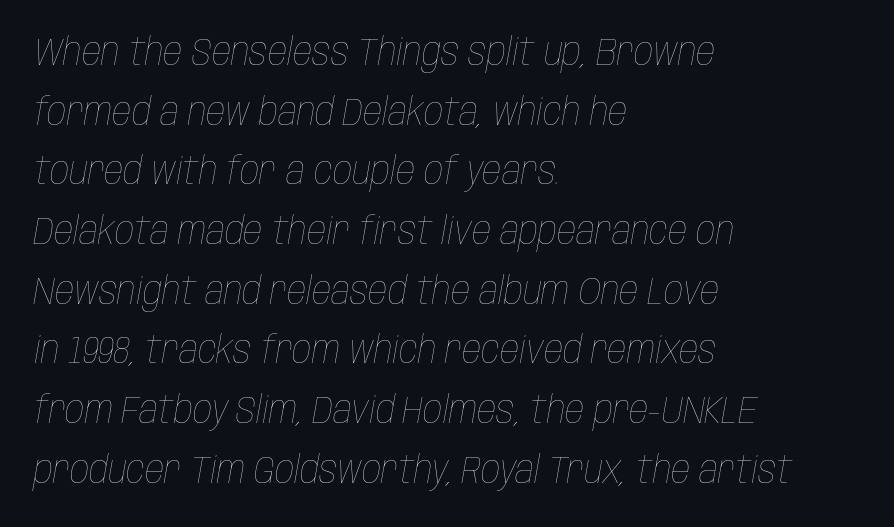
Q: Is the text bold? A: No.
Q: Is the text italic (slanted)? A: Yes, it leans right by about 10 degrees.
Q: Is the text underlined? A: No.
Q: How is the paragraph aligned? A: Left-aligned.
Q: Is the spacing between letters normal or unusually wide? A: Normal.
Q: Is the spacing between lines tight, normal or loose? A: Normal.
Q: Width (condensed, normal, or wide)? A: Condensed.
Q: Stroke contrast? A: Low.
Q: x-height? A: Large.
Q: Monospaced? A: No.
